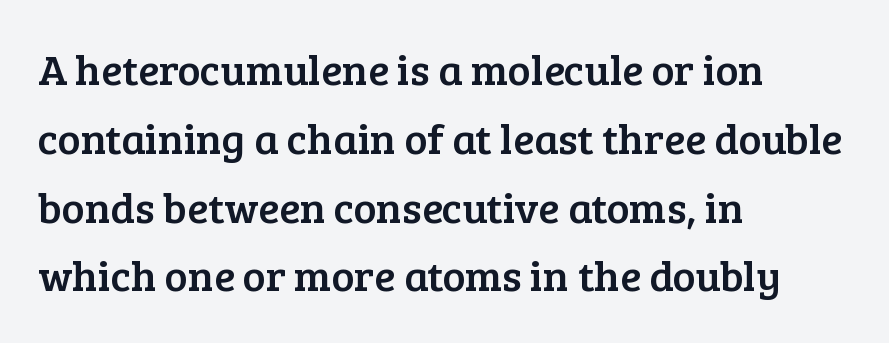
The image shows 43 px serif type, upright; set left-aligned, normal line spacing (1.6x), normal letter spacing, not underlined; low stroke contrast and a medium x-height.
